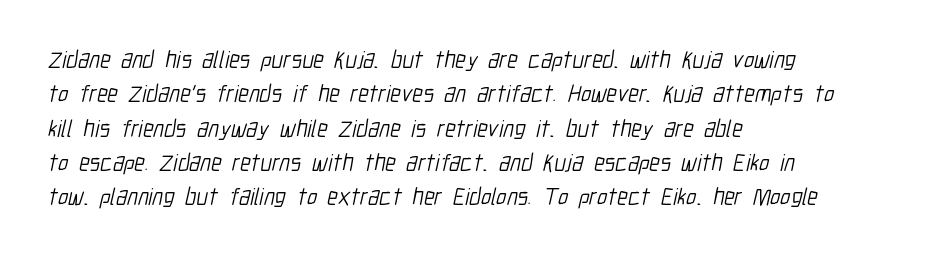
{"bold": "no", "underline": "no", "align": "left", "line_spacing": "normal", "line_spacing_ratio": 1.43, "letter_spacing": "normal", "letter_spacing_em": 0.0, "glyph_px": 24}
